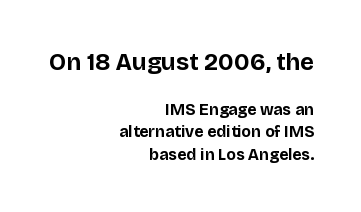
Q: Is the text bold? A: Yes.
Q: Is the text italic (slanted)? A: No, it is upright.
Q: Is the text underlined? A: No.
Q: How is the paragraph aligned? A: Right-aligned.
Q: Is the spacing between letters normal or unusually wide? A: Normal.
Q: Is the spacing between lines tight, normal or loose? A: Normal.
Q: Which block of text is set in a larger size, the first (top) or the second (bottom)? A: The first (top) one.
